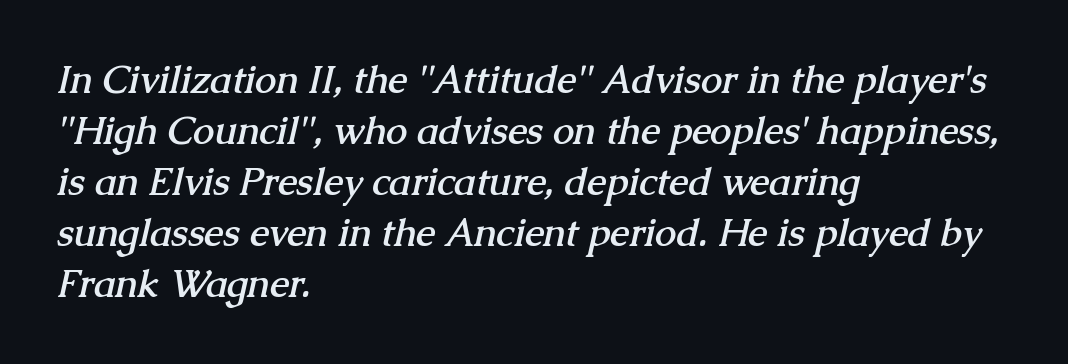
Q: Is the text bold? A: Yes.
Q: Is the typeface a serif or a sans-serif typeface? A: Serif.
Q: Is the text underlined? A: No.
Q: How is the paragraph aligned? A: Left-aligned.
Q: Is the spacing between letters normal or unusually wide? A: Normal.
Q: Is the spacing between lines tight, normal or loose? A: Normal.
Q: Width (condensed, normal, or wide)? A: Normal.
Q: Stroke contrast? A: Medium.
Q: x-height? A: Medium.
Q: Monospaced? A: No.
